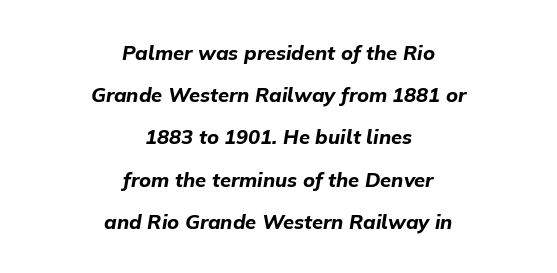
Q: Is the text bold? A: Yes.
Q: Is the text italic (slanted)? A: Yes, it leans right by about 9 degrees.
Q: Is the text underlined? A: No.
Q: How is the paragraph aligned? A: Centered.
Q: Is the spacing between letters normal or unusually wide? A: Normal.
Q: Is the spacing between lines tight, normal or loose? A: Loose.
